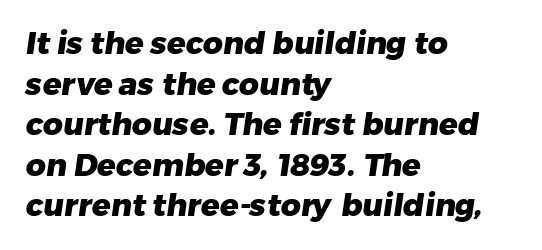
{"serif": "no", "bold": "yes", "weight": "heavy", "width": "normal", "stroke_contrast": "low", "x_height": "medium", "monospaced": "no", "underline": "no", "align": "left", "line_spacing": "normal", "line_spacing_ratio": 1.31, "letter_spacing": "normal", "letter_spacing_em": 0.0, "glyph_px": 31}
